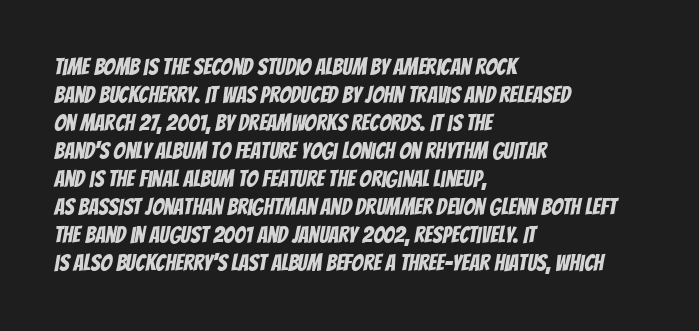
{"underline": "no", "align": "left", "line_spacing_ratio": 1.22, "letter_spacing": "normal", "letter_spacing_em": 0.0, "glyph_px": 23}
